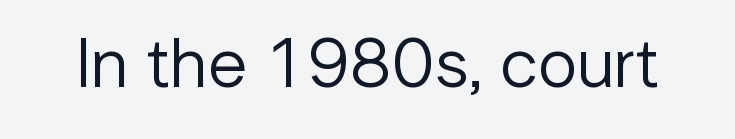
{"serif": "no", "italic": "no", "bold": "no", "weight": "regular", "width": "normal", "stroke_contrast": "low", "x_height": "medium", "monospaced": "no", "underline": "no", "letter_spacing": "normal", "letter_spacing_em": 0.0, "glyph_px": 71}
